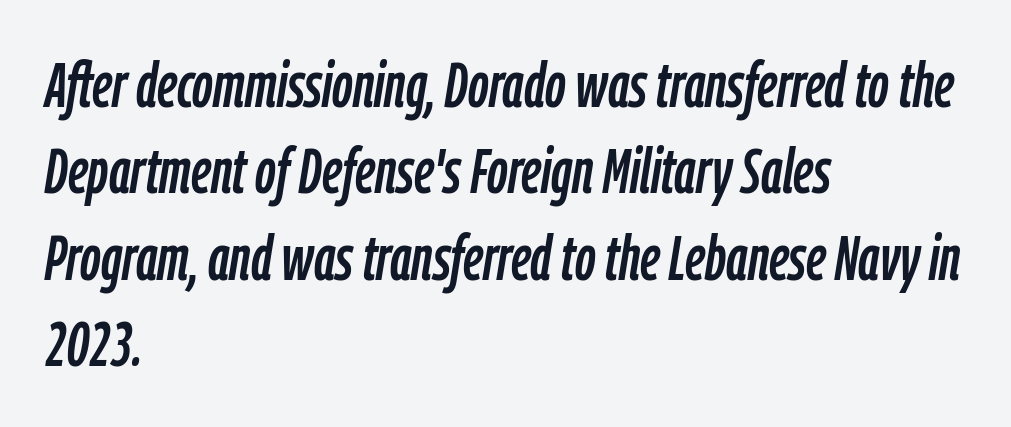
Q: Is the text italic (slanted)? A: Yes, it leans right by about 9 degrees.
Q: Is the text underlined? A: No.
Q: How is the paragraph aligned? A: Left-aligned.
Q: Is the spacing between letters normal or unusually wide? A: Normal.
Q: Is the spacing between lines tight, normal or loose? A: Normal.
Q: Width (condensed, normal, or wide)? A: Condensed.
Q: Stroke contrast? A: Low.
Q: x-height? A: Medium.
Q: Monospaced? A: No.
